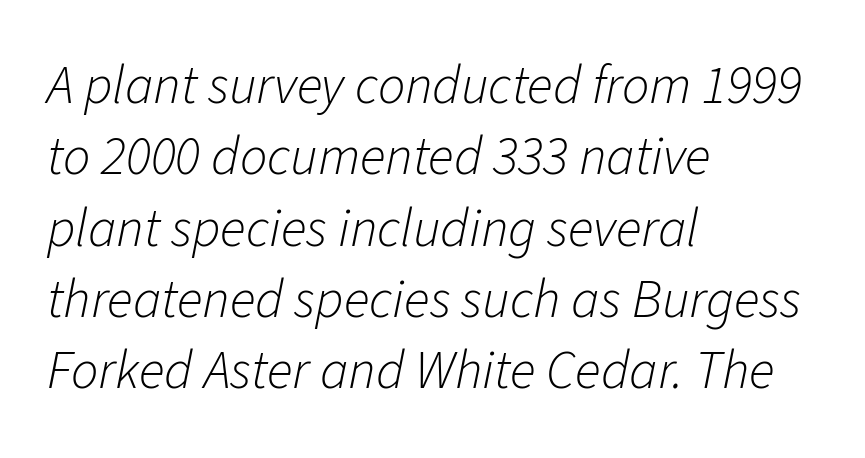
The image shows 54 px light type, italic (leaning right); set left-aligned, normal line spacing (1.32x), normal letter spacing, not underlined; low stroke contrast and a medium x-height.
